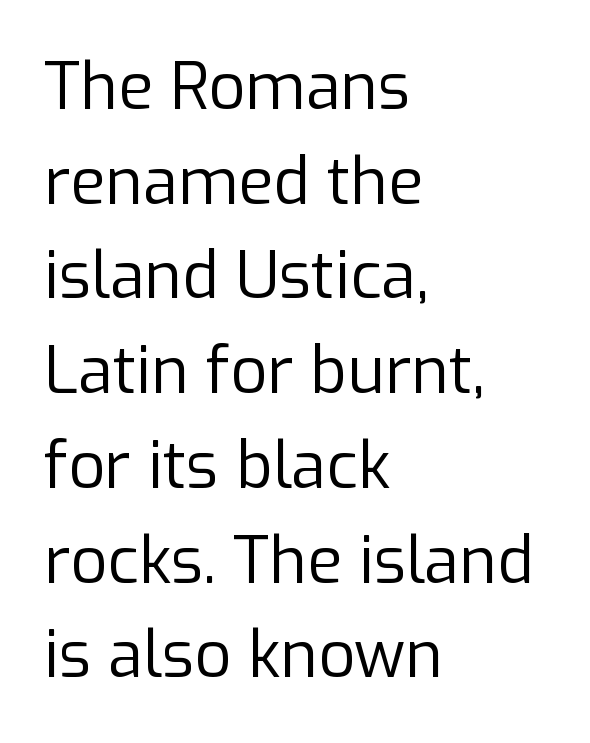
The image shows 64 px regular-weight sans-serif type, upright; set left-aligned, normal line spacing (1.48x), normal letter spacing, not underlined; low stroke contrast and a medium x-height.
